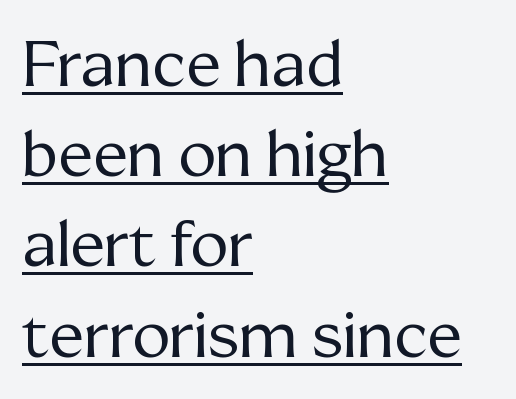
The image shows 64 px regular-weight serif type, upright; set left-aligned, normal line spacing (1.41x), normal letter spacing, underlined; medium stroke contrast and a medium x-height.
